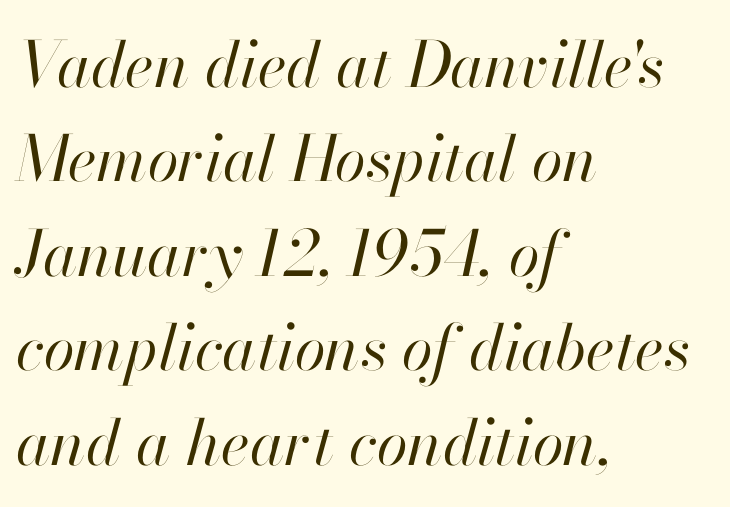
Q: Is the text bold? A: No.
Q: Is the text italic (slanted)? A: Yes, it leans right by about 13 degrees.
Q: Is the text underlined? A: No.
Q: How is the paragraph aligned? A: Left-aligned.
Q: Is the spacing between letters normal or unusually wide? A: Normal.
Q: Is the spacing between lines tight, normal or loose? A: Normal.
Q: Width (condensed, normal, or wide)? A: Normal.
Q: Stroke contrast? A: High.
Q: x-height? A: Small.
Q: Monospaced? A: No.
